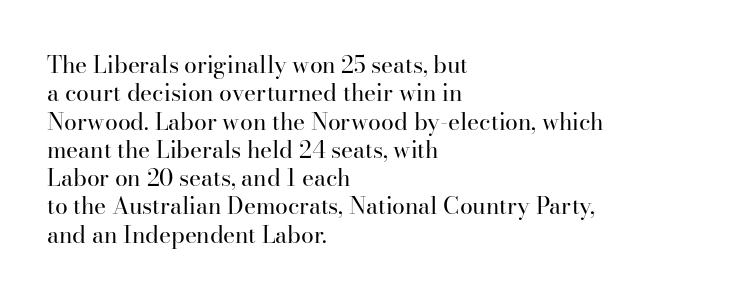
Nobody touched the tracking dial on this one. Visually the block forms a straight wall on the left and a jagged coastline on the right. Posture: upright roman. Beneath every word, the page is bare.
